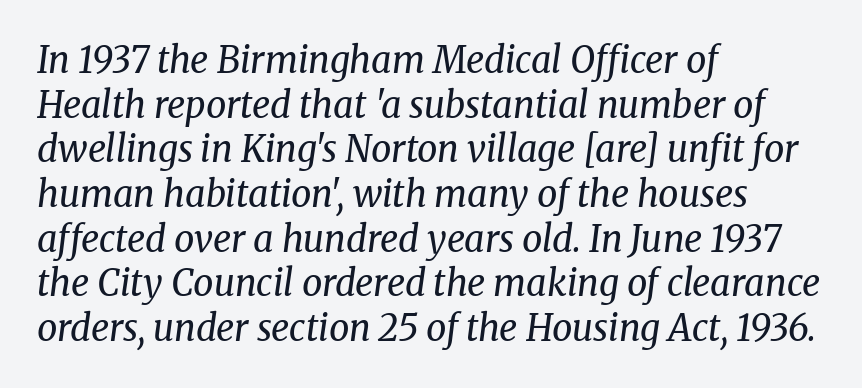
This rendering employs a face with finishing strokes, i.e., a serif. In terms of posture, this sample is oblique. Nobody drew a line under any word here. The letters advance in unequal steps, a hallmark of proportional type. Letter spacing: default. The paragraph has a hard left edge and a soft right edge.
